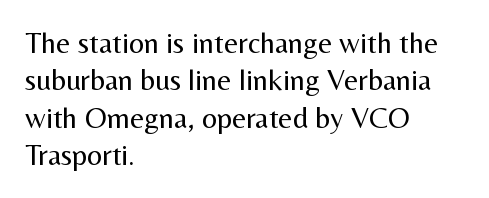
{"serif": "no", "italic": "no", "bold": "no", "weight": "regular", "width": "normal", "stroke_contrast": "medium", "x_height": "medium", "monospaced": "no", "underline": "no", "align": "left", "line_spacing": "normal", "line_spacing_ratio": 1.25, "letter_spacing": "normal", "letter_spacing_em": 0.0, "glyph_px": 30}
